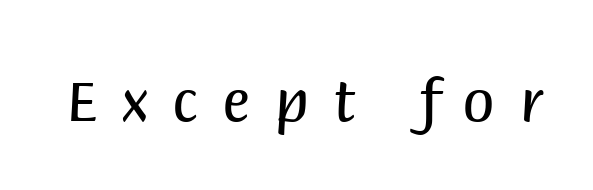
Type without underlining. The typesetting does not lean heavy: it is not bold. The face used here is proportionally spaced, like ordinary book or web type.
